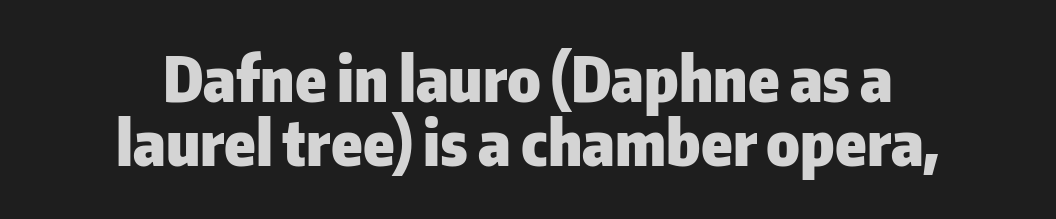
The lines are quadded center. Character widths vary here, with narrow letters taking less room than wide ones. Designer's note — italics off, roman on. Does the leading feel generous? Not at all — it's pinched. To sum up the face: it is a sans, with no serifs.
